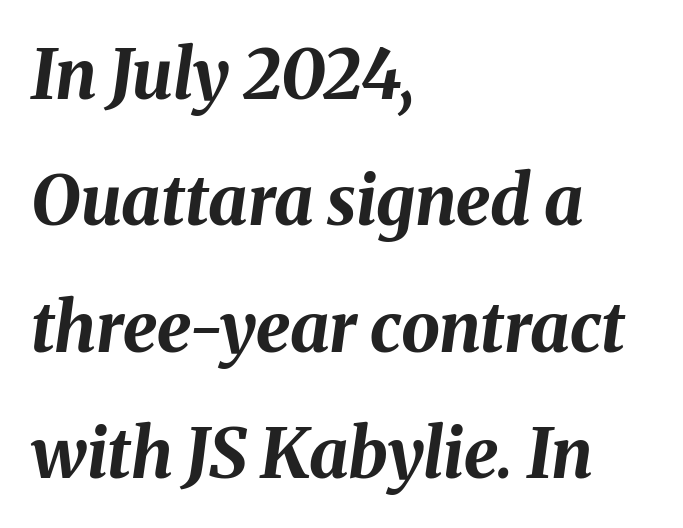
I'd describe the lettering as bold — thick and assertive. The zone under the glyphs is completely vacant. The setting favours the left margin, as ordinary paragraphs usually do. Each letter keeps its own natural width here, so spacing adapts to shape. Words appear dense and cohesive because spacing is normal. When letters slant like this, we call the style italic.
